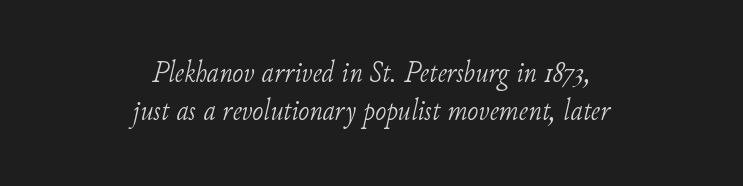
The image shows 30 px light serif type, italic (leaning right); set centered, normal line spacing (1.27x), normal letter spacing, not underlined; low stroke contrast and a small x-height.
